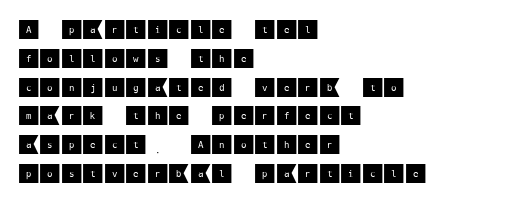
Descender tails drop into unmarked territory. Horizontal alignment here is leftward, the default for most running prose. Does extra space separate the letters? No, they use regular spacing. Upright lettering throughout. Evenly set lines give the paragraph a standard silhouette.
